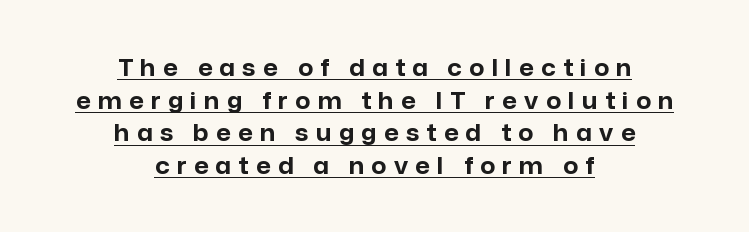
Q: Is the text bold? A: Yes.
Q: Is the text italic (slanted)? A: No, it is upright.
Q: Is the text underlined? A: Yes.
Q: How is the paragraph aligned? A: Centered.
Q: Is the spacing between letters normal or unusually wide? A: Unusually wide.
Q: Is the spacing between lines tight, normal or loose? A: Normal.
